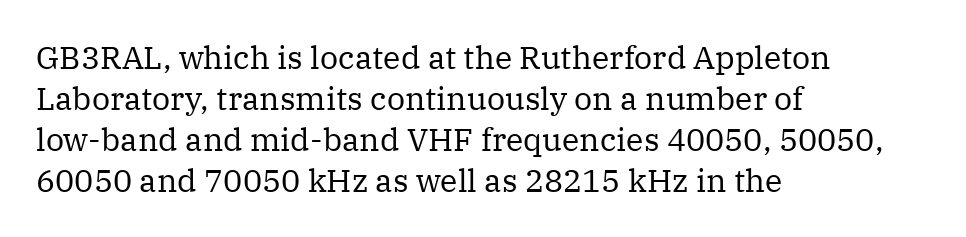
Q: Is the text bold? A: No.
Q: Is the text italic (slanted)? A: No, it is upright.
Q: Is the typeface a serif or a sans-serif typeface? A: Serif.
Q: Is the text underlined? A: No.
Q: How is the paragraph aligned? A: Left-aligned.
Q: Is the spacing between letters normal or unusually wide? A: Normal.
Q: Is the spacing between lines tight, normal or loose? A: Normal.
Q: Width (condensed, normal, or wide)? A: Normal.
Q: Stroke contrast? A: Medium.
Q: x-height? A: Medium.
Q: Monospaced? A: No.
